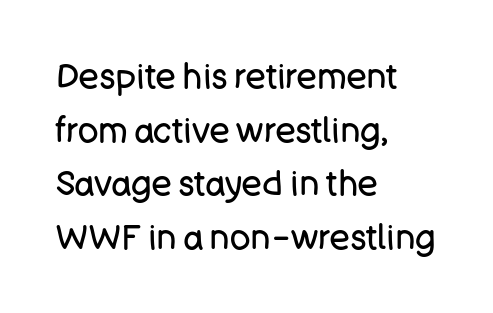
{"serif": "no", "italic": "no", "bold": "no", "weight": "regular", "width": "normal", "stroke_contrast": "low", "x_height": "large", "monospaced": "no", "underline": "no", "align": "left", "line_spacing": "normal", "line_spacing_ratio": 1.58, "letter_spacing": "normal", "letter_spacing_em": 0.0, "glyph_px": 34}
